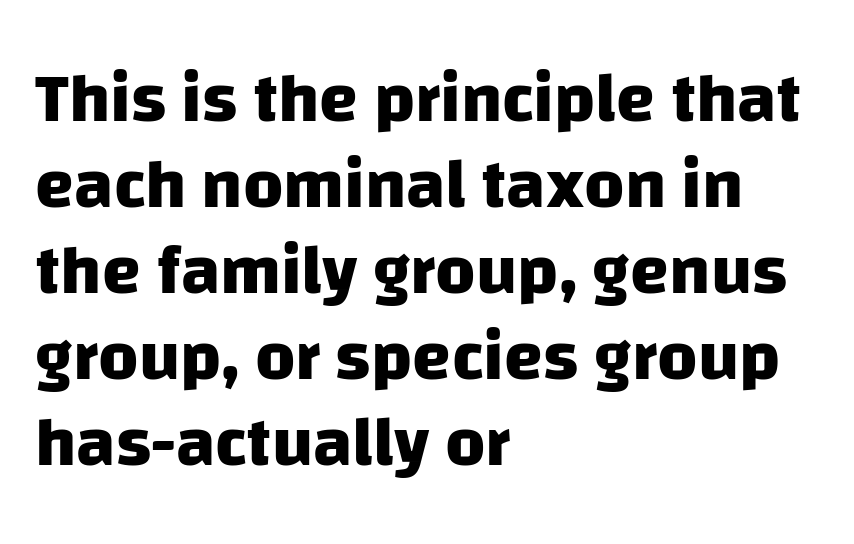
The image shows 70 px heavy sans-serif type; set left-aligned, line spacing 1.23x, normal letter spacing, not underlined; low stroke contrast and a large x-height.
